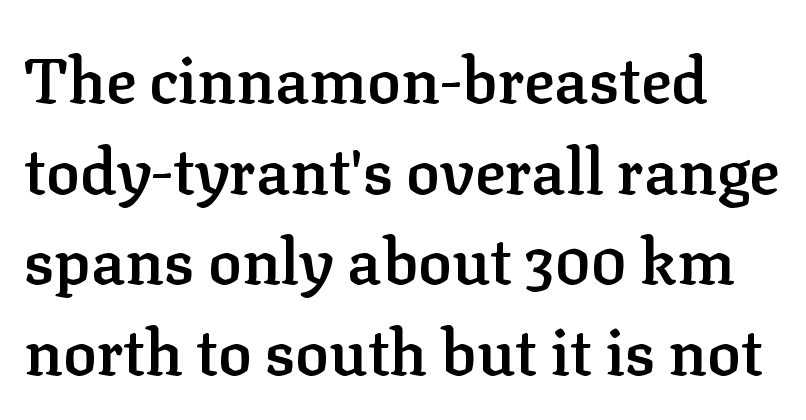
{"serif": "yes", "italic": "no", "bold": "semi", "weight": "semibold", "width": "normal", "stroke_contrast": "low", "x_height": "medium", "monospaced": "no", "underline": "no", "line_spacing": "normal", "line_spacing_ratio": 1.44, "letter_spacing": "normal", "letter_spacing_em": 0.0, "glyph_px": 63}
